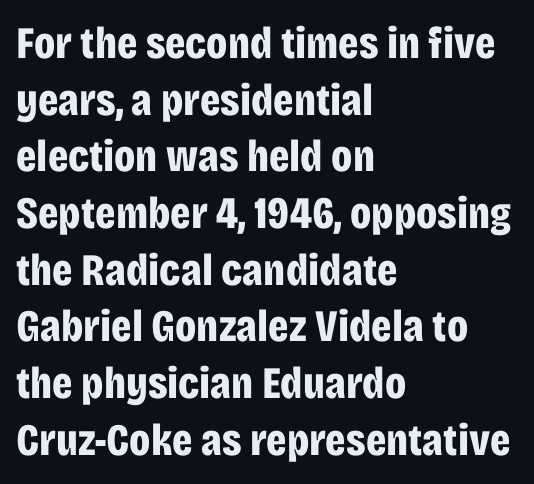
Italic: no, the glyphs are upright roman. Heavy, bold letterforms. A normal amount of white space separates one row of letters from the next. The string is rendered with underlining switched off. Letter spacing: default.
